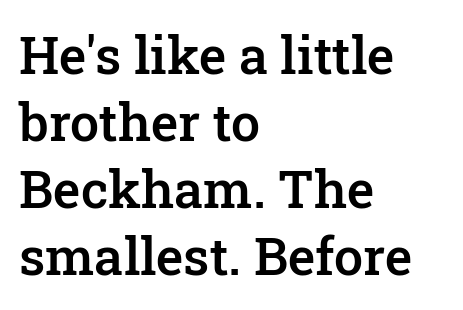
The image shows 52 px semibold serif type, upright; set left-aligned, normal line spacing (1.29x), normal letter spacing, not underlined; low stroke contrast and a medium x-height.
